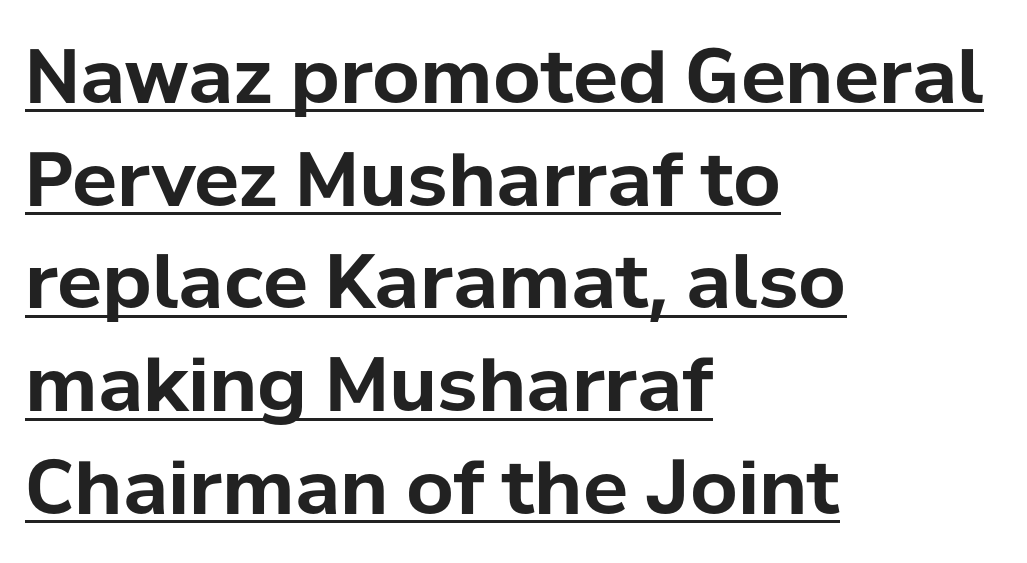
Q: Is the text bold? A: Yes.
Q: Is the text italic (slanted)? A: No, it is upright.
Q: Is the typeface a serif or a sans-serif typeface? A: Sans-serif.
Q: Is the text underlined? A: Yes.
Q: How is the paragraph aligned? A: Left-aligned.
Q: Is the spacing between letters normal or unusually wide? A: Normal.
Q: Is the spacing between lines tight, normal or loose? A: Normal.
Q: Width (condensed, normal, or wide)? A: Normal.
Q: Stroke contrast? A: Low.
Q: x-height? A: Medium.
Q: Monospaced? A: No.
